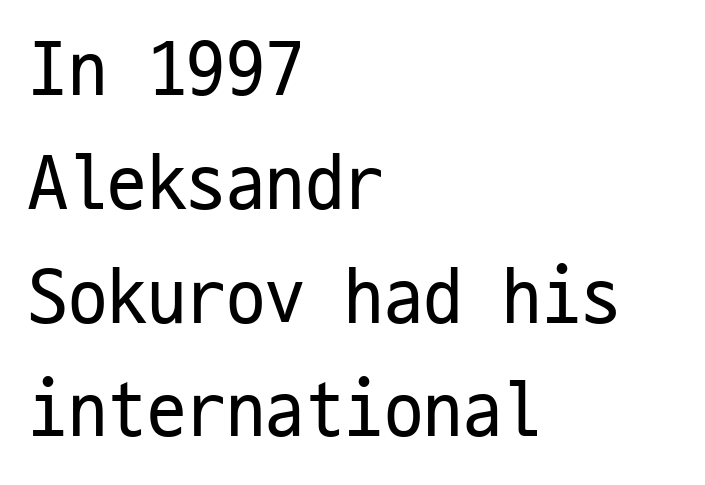
The image shows 79 px regular-weight, condensed sans-serif type, upright, monospaced; set left-aligned, normal line spacing (1.44x), normal letter spacing, not underlined; low stroke contrast and a medium x-height.
